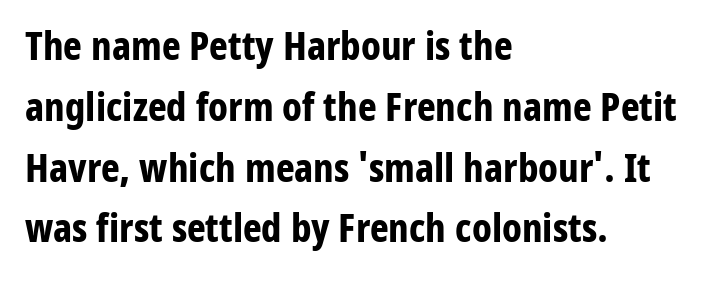
The image shows 40 px bold, condensed sans-serif type, upright; set left-aligned, normal line spacing (1.52x), normal letter spacing, not underlined; low stroke contrast and a medium x-height.
